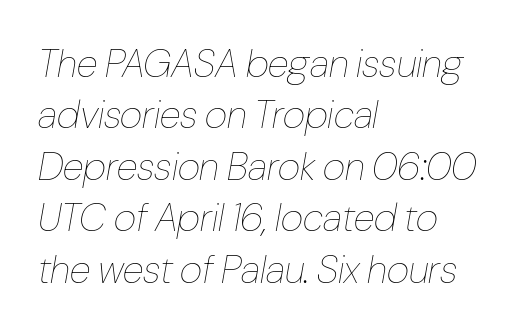
Q: Is the text bold? A: No.
Q: Is the text italic (slanted)? A: Yes, it leans right by about 10 degrees.
Q: Is the text underlined? A: No.
Q: How is the paragraph aligned? A: Left-aligned.
Q: Is the spacing between letters normal or unusually wide? A: Normal.
Q: Is the spacing between lines tight, normal or loose? A: Normal.
Q: Width (condensed, normal, or wide)? A: Condensed.
Q: Stroke contrast? A: Low.
Q: x-height? A: Medium.
Q: Monospaced? A: No.
